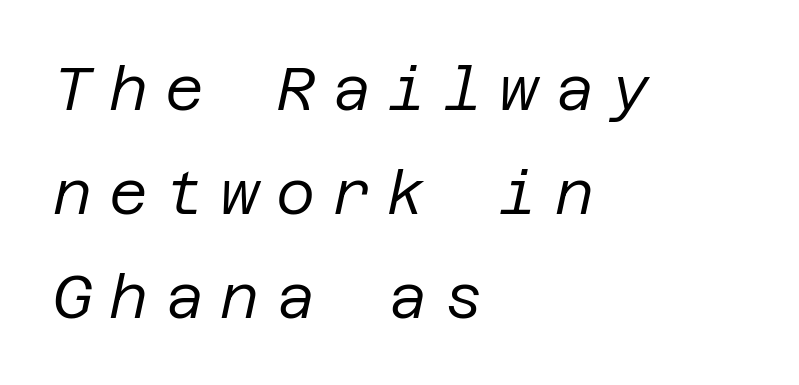
Q: Is the text bold? A: No.
Q: Is the text italic (slanted)? A: Yes, it leans right by about 12 degrees.
Q: Is the text underlined? A: No.
Q: How is the paragraph aligned? A: Left-aligned.
Q: Is the spacing between letters normal or unusually wide? A: Unusually wide.
Q: Width (condensed, normal, or wide)? A: Normal.
Q: Stroke contrast? A: Low.
Q: x-height? A: Large.
